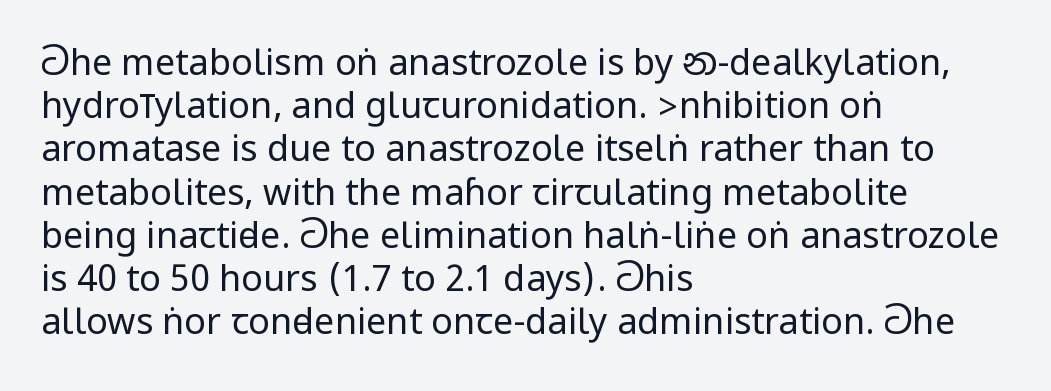
The image shows 36 px regular-weight, condensed sans-serif type, upright; set left-aligned, line spacing 1.2x, normal letter spacing, not underlined; low stroke contrast.
